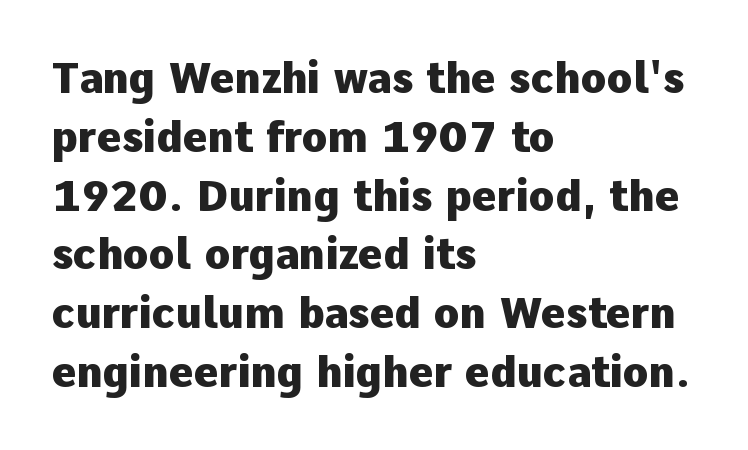
Think of a printed novel: that variable character pitch is what you see here. Vertically, the passage feels balanced, rows spaced as you'd expect. Pretty heavy lettering here — definitely bold. Tracking value appears to be zero — textbook default spacing. Beneath every word, the page is bare. The ragged edge is on the right, which tells us the setting is flush left.
